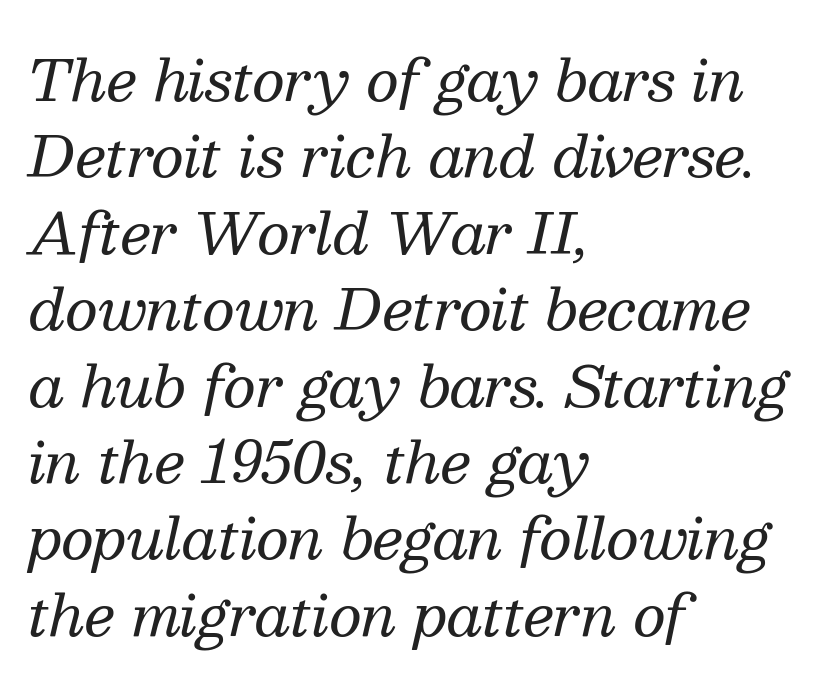
Q: Is the text bold? A: No.
Q: Is the text italic (slanted)? A: Yes, it leans right by about 13 degrees.
Q: Is the typeface a serif or a sans-serif typeface? A: Serif.
Q: Is the text underlined? A: No.
Q: How is the paragraph aligned? A: Left-aligned.
Q: Is the spacing between letters normal or unusually wide? A: Normal.
Q: Is the spacing between lines tight, normal or loose? A: Normal.
Q: Width (condensed, normal, or wide)? A: Normal.
Q: Stroke contrast? A: Medium.
Q: x-height? A: Medium.
Q: Monospaced? A: No.
